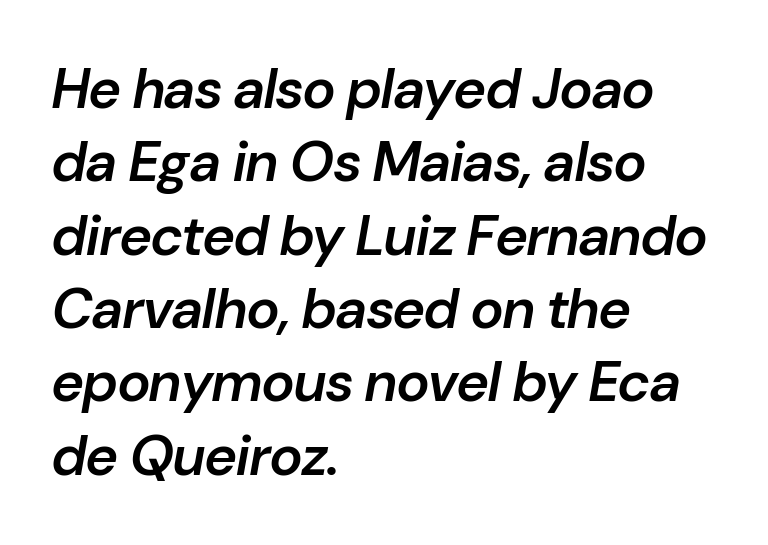
The image shows 56 px semibold type, italic (leaning right); set left-aligned, normal line spacing (1.31x), normal letter spacing, not underlined; low stroke contrast and a medium x-height.
